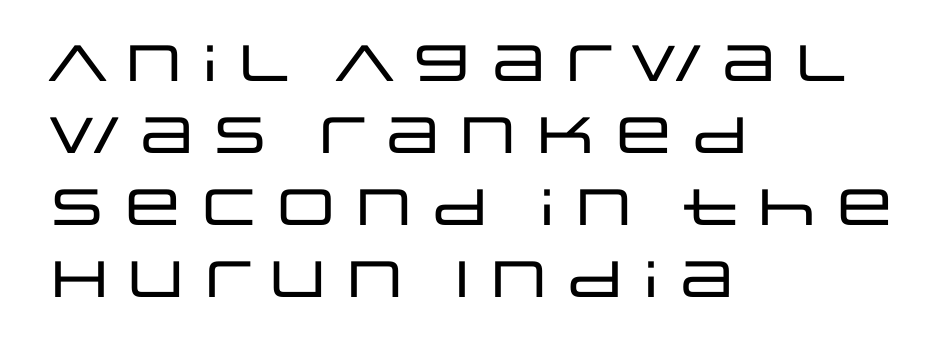
The image shows 51 px wide sans-serif type, upright; set left-aligned, normal line spacing (1.41x), normal letter spacing, not underlined; low stroke contrast and a large x-height.
